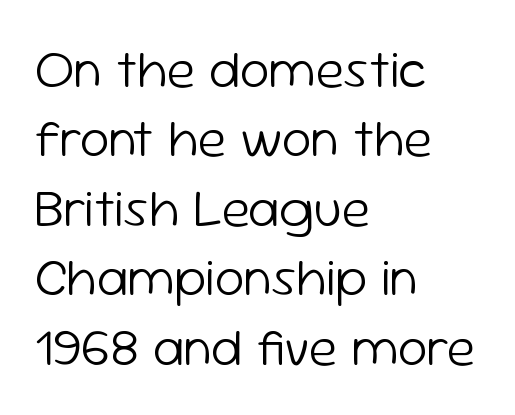
The image shows 53 px light sans-serif type, upright; set left-aligned, normal line spacing (1.31x), normal letter spacing, not underlined; low stroke contrast and a medium x-height.
